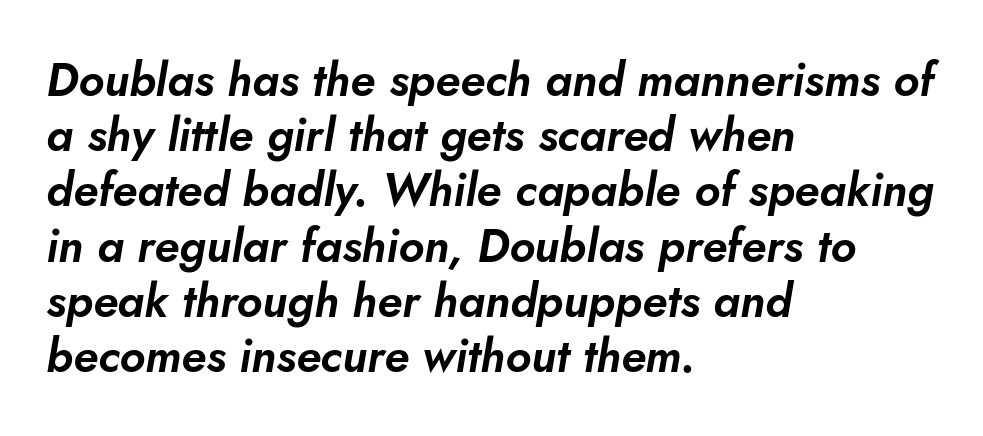
The image shows 46 px text type, italic (leaning right); set left-aligned, line spacing 1.2x, normal letter spacing, not underlined; low stroke contrast and a small x-height.
